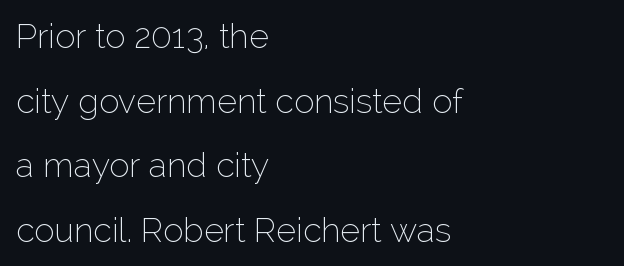
{"serif": "no", "italic": "no", "bold": "no", "weight": "thin", "width": "normal", "stroke_contrast": "low", "x_height": "medium", "monospaced": "no", "underline": "no", "align": "left", "line_spacing": "loose", "line_spacing_ratio": 1.9, "letter_spacing": "normal", "letter_spacing_em": 0.0, "glyph_px": 34}
